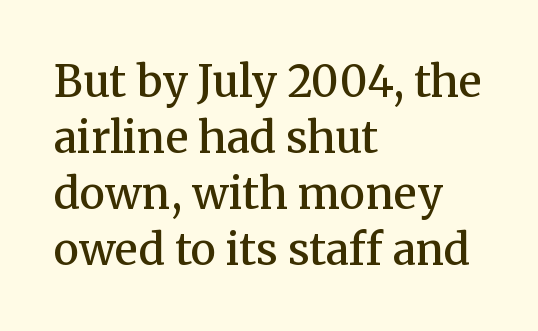
The image shows 43 px semibold serif type, upright; set left-aligned, normal line spacing (1.3x), normal letter spacing, not underlined; medium stroke contrast and a medium x-height.
